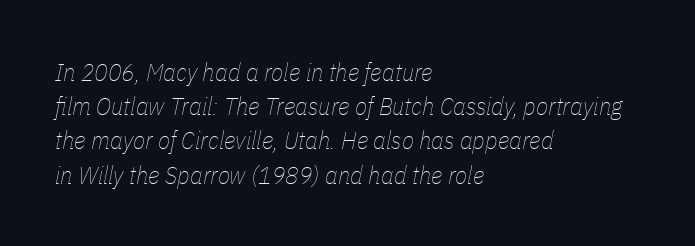
Anything drawn beneath the words? Only blank space. Line beginnings align vertically; line endings do not. A typesetter would call this leading conventional body-copy spacing. Emphasis-style slanted type is in use. Summary of weight: not heavy and not bold.
